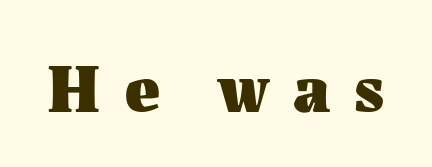
Q: Is the text bold? A: Yes.
Q: Is the text italic (slanted)? A: No, it is upright.
Q: Is the text underlined? A: No.
Q: Is the spacing between letters normal or unusually wide? A: Unusually wide.
Q: Width (condensed, normal, or wide)? A: Normal.
Q: Stroke contrast? A: Medium.
Q: x-height? A: Medium.
Q: Monospaced? A: No.
